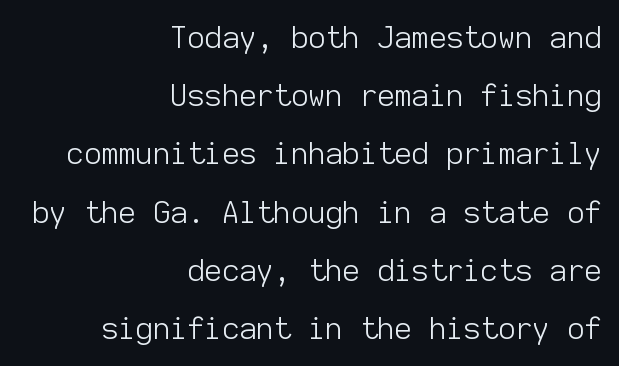
The image shows 30 px light sans-serif type, upright, monospaced; set right-aligned, loose line spacing (1.94x), normal letter spacing, not underlined; low stroke contrast and a medium x-height.
